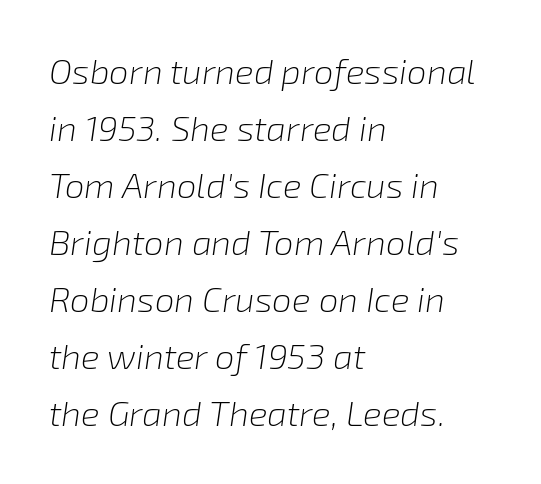
Decoration check: the copy has no underline. Line beginnings align vertically; line endings do not. A normal amount of white space separates one row of letters from the next. Designer's note — italics engaged. Weight: not bold — regular or lighter.
